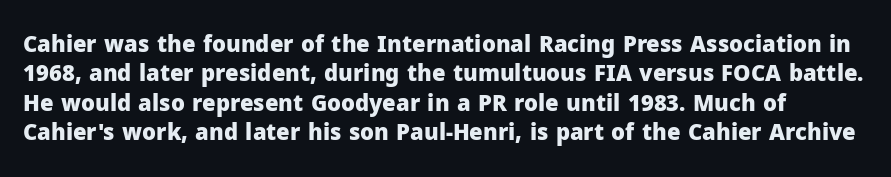
Q: Is the text bold? A: Yes.
Q: Is the text italic (slanted)? A: No, it is upright.
Q: Is the text underlined? A: No.
Q: Is the spacing between letters normal or unusually wide? A: Normal.
Q: Is the spacing between lines tight, normal or loose? A: Normal.
